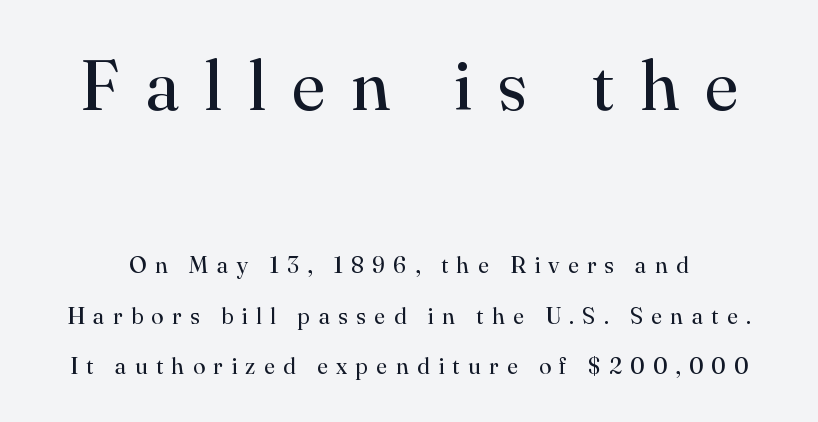
Q: Is the text bold? A: No.
Q: Is the text italic (slanted)? A: No, it is upright.
Q: Is the typeface a serif or a sans-serif typeface? A: Serif.
Q: Is the text underlined? A: No.
Q: Is the spacing between letters normal or unusually wide? A: Unusually wide.
Q: Is the spacing between lines tight, normal or loose? A: Loose.
Q: Which block of text is set in a larger size, the first (top) or the second (bottom)? A: The first (top) one.
Q: Width (condensed, normal, or wide)? A: Normal.
Q: Stroke contrast? A: High.
Q: x-height? A: Small.
Q: Monospaced? A: No.
